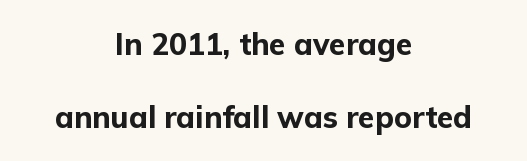
The image shows 30 px bold sans-serif type, upright; set centered, loose line spacing (2.44x), normal letter spacing, not underlined; low stroke contrast and a medium x-height.
